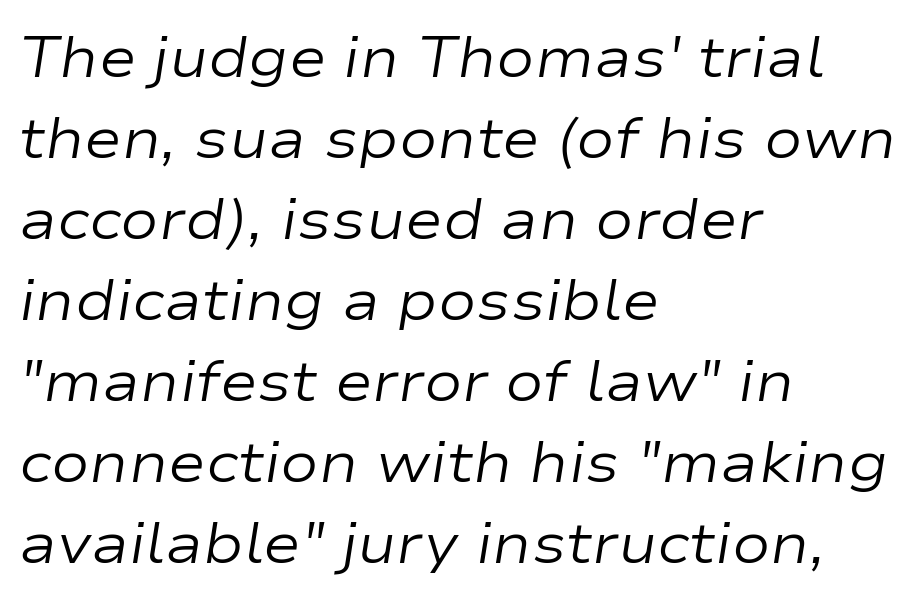
Q: Is the text bold? A: No.
Q: Is the text italic (slanted)? A: Yes, it leans right by about 9 degrees.
Q: Is the text underlined? A: No.
Q: How is the paragraph aligned? A: Left-aligned.
Q: Is the spacing between letters normal or unusually wide? A: Normal.
Q: Is the spacing between lines tight, normal or loose? A: Normal.
Q: Width (condensed, normal, or wide)? A: Wide.
Q: Stroke contrast? A: Low.
Q: x-height? A: Medium.
Q: Monospaced? A: No.
